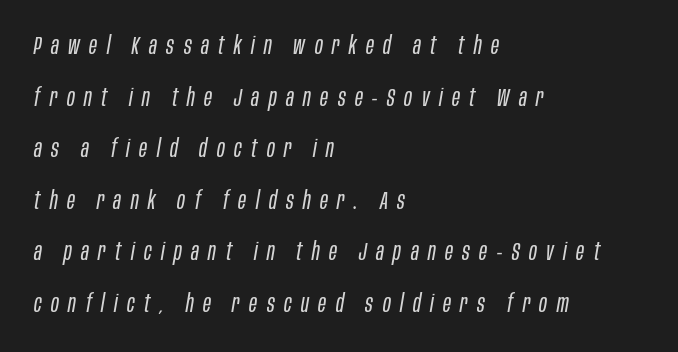
The image shows 24 px text type, italic (leaning right); set left-aligned, loose line spacing (2.15x), unusually wide letter spacing (+0.39 em), not underlined.
